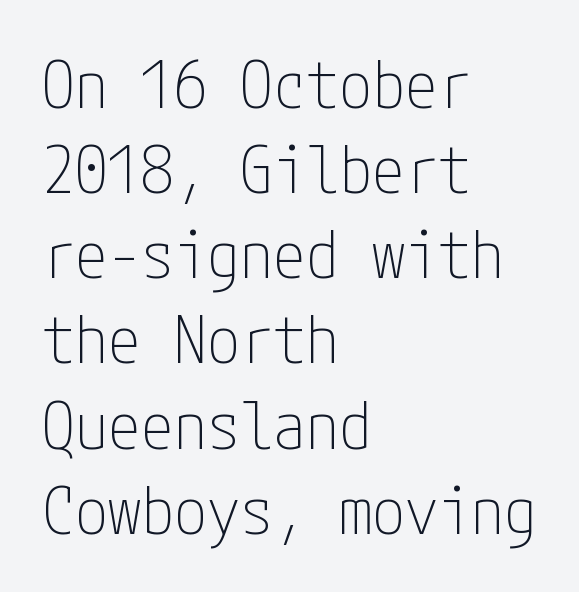
Glyph-to-glyph distance matches everyday printed text. What kind of face is this? One without serifs — a sans. Is the block centered? No — it sits flush against the left margin. In terms of posture, this sample is upright. The strip under each line holds only bare page. A typesetter would call this leading conventional body-copy spacing.
